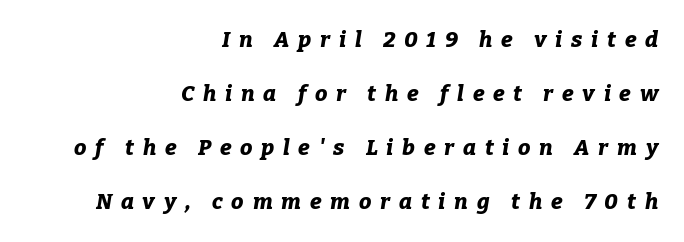
The lines are spread far apart with generous leading. The typesetting leans heavy: a genuine bold. Words float on clear page, feet unadorned. Compared with a flush-left layout, this one pins lines to the opposite, right side.
